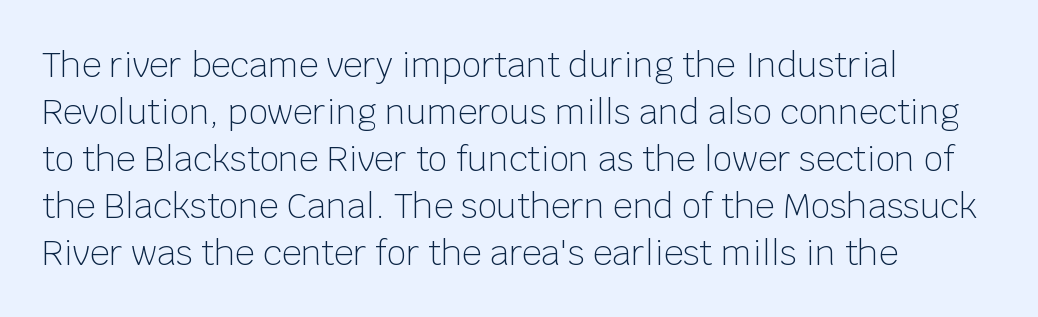
Q: Is the text bold? A: No.
Q: Is the text italic (slanted)? A: No, it is upright.
Q: Is the typeface a serif or a sans-serif typeface? A: Sans-serif.
Q: Is the text underlined? A: No.
Q: How is the paragraph aligned? A: Left-aligned.
Q: Is the spacing between letters normal or unusually wide? A: Normal.
Q: Is the spacing between lines tight, normal or loose? A: Normal.
Q: Width (condensed, normal, or wide)? A: Normal.
Q: Stroke contrast? A: Low.
Q: x-height? A: Large.
Q: Monospaced? A: No.
